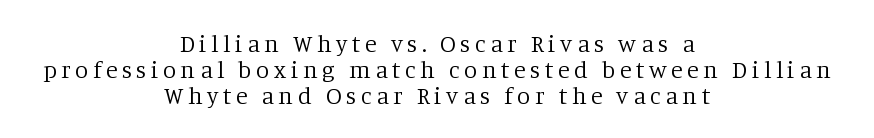
The image shows 24 px text type, upright; set centered, tight line spacing (1.08x), not underlined.
